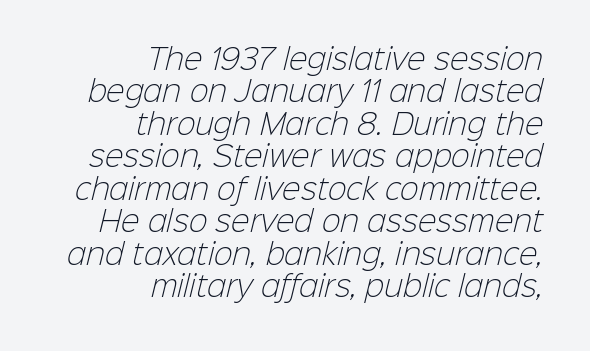
The image shows 28 px light sans-serif type; set right-aligned, line spacing 1.16x, normal letter spacing, not underlined; low stroke contrast and a medium x-height.
